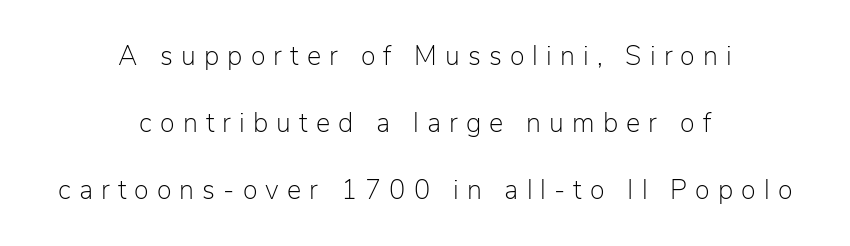
Q: Is the text bold? A: No.
Q: Is the text italic (slanted)? A: No, it is upright.
Q: Is the text underlined? A: No.
Q: How is the paragraph aligned? A: Centered.
Q: Is the spacing between letters normal or unusually wide? A: Unusually wide.
Q: Is the spacing between lines tight, normal or loose? A: Loose.
